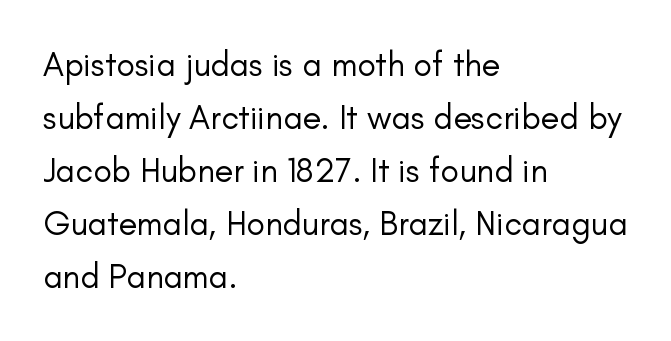
The image shows 34 px regular-weight sans-serif type, upright; set left-aligned, normal line spacing (1.56x), normal letter spacing, not underlined; low stroke contrast and a small x-height.
